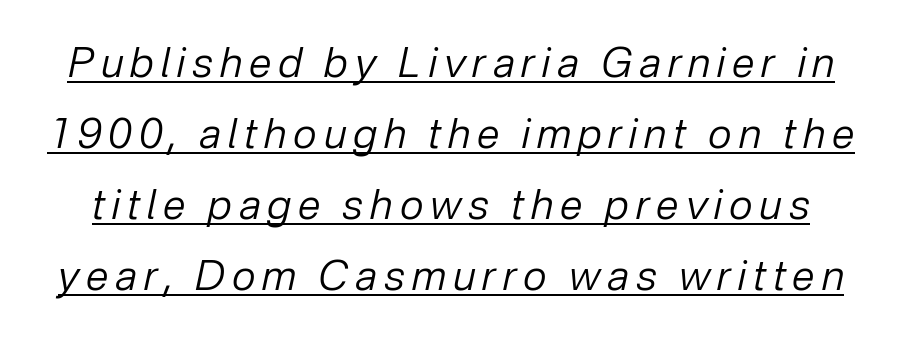
Q: Is the text bold? A: No.
Q: Is the text italic (slanted)? A: Yes, it leans right by about 12 degrees.
Q: Is the text underlined? A: Yes.
Q: Width (condensed, normal, or wide)? A: Normal.
Q: Stroke contrast? A: Low.
Q: x-height? A: Medium.
Q: Monospaced? A: No.
